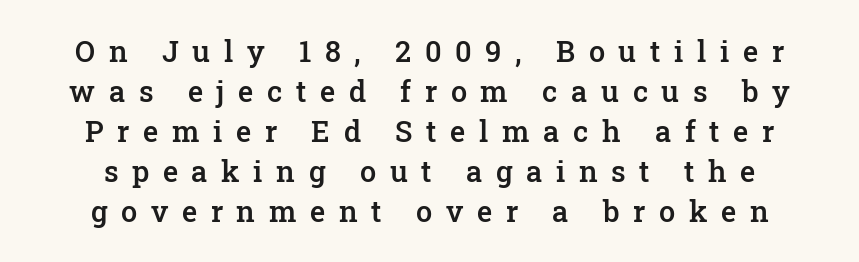
{"serif": "yes", "italic": "no", "bold": "semi", "weight": "semibold", "width": "normal", "stroke_contrast": "low", "x_height": "medium", "monospaced": "no", "underline": "no", "line_spacing": "normal", "line_spacing_ratio": 1.38, "letter_spacing": "wide", "letter_spacing_em": 0.47, "glyph_px": 29}
